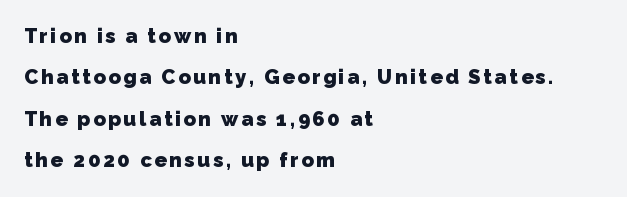
The zone under the glyphs is completely vacant. The passage shown stacks its lines with a broad gap. What weight is shown? A full bold with thick strokes. The ragged edge is on the right, which tells us the setting is flush left.
